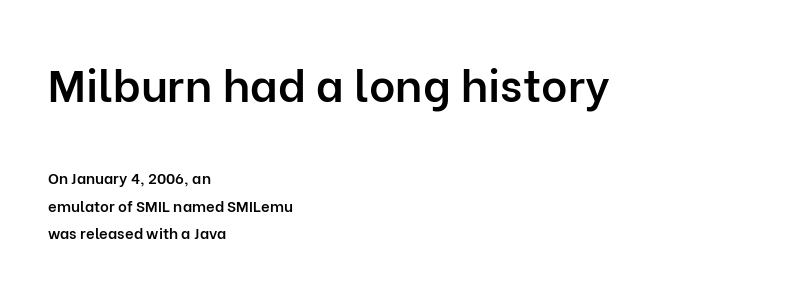
Designer's note — italics off, roman on. The strip under each line holds only bare page. A student would call this left alignment; a typographer would say flush left, rag right. Each word holds together tightly as a unit, with standard inter-letter gaps.
